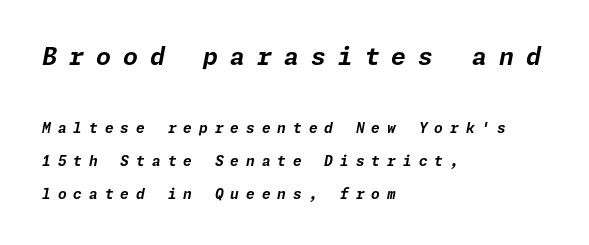
The typesetter chose a ragged-right arrangement here. The gaps between neighbouring characters are conspicuously large. Reading top to bottom, the characters get smaller at the block break. Underlining? Definitely not there.
